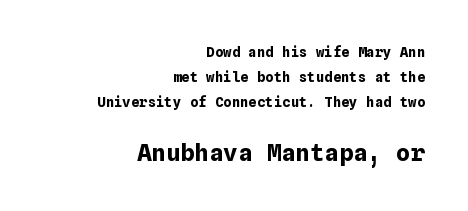
Notice how the passage keeps a crisp vertical edge on the right only. Posture: vertical. Look at the stroke-to-counter ratio: heavy, a bold. Type size steps up from the first block to the second.
